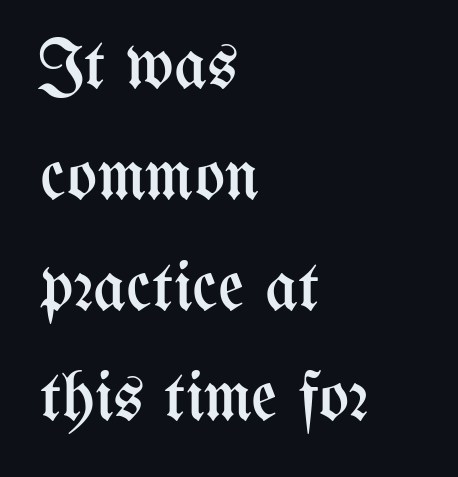
Q: Is the text bold? A: No.
Q: Is the text italic (slanted)? A: No, it is upright.
Q: Is the text underlined? A: No.
Q: How is the paragraph aligned? A: Left-aligned.
Q: Is the spacing between letters normal or unusually wide? A: Normal.
Q: Is the spacing between lines tight, normal or loose? A: Normal.
Q: Width (condensed, normal, or wide)? A: Condensed.
Q: Stroke contrast? A: Medium.
Q: x-height? A: Medium.
Q: Monospaced? A: No.
